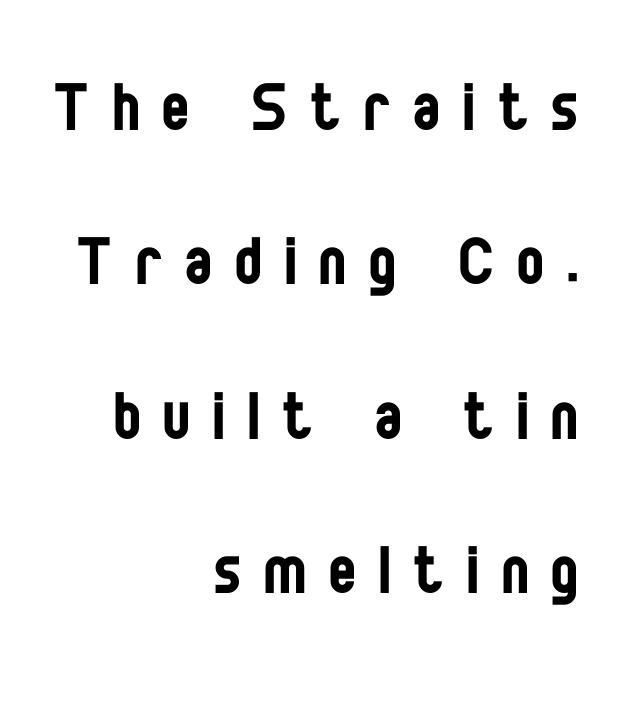
The image shows 80 px regular-weight, condensed sans-serif type, upright; set right-aligned, loose line spacing (1.93x), unusually wide letter spacing (+0.29 em), not underlined; low stroke contrast and a large x-height.
